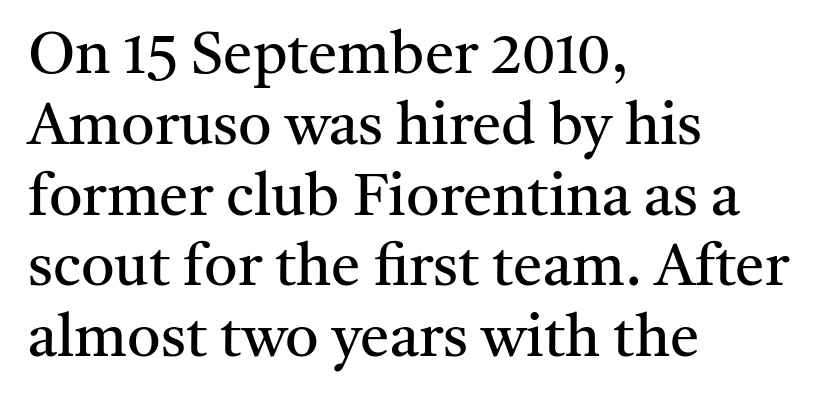
{"serif": "yes", "italic": "no", "bold": "no", "weight": "regular", "width": "normal", "stroke_contrast": "medium", "x_height": "medium", "monospaced": "no", "underline": "no", "align": "left", "line_spacing_ratio": 1.2, "letter_spacing": "normal", "letter_spacing_em": 0.0, "glyph_px": 59}
